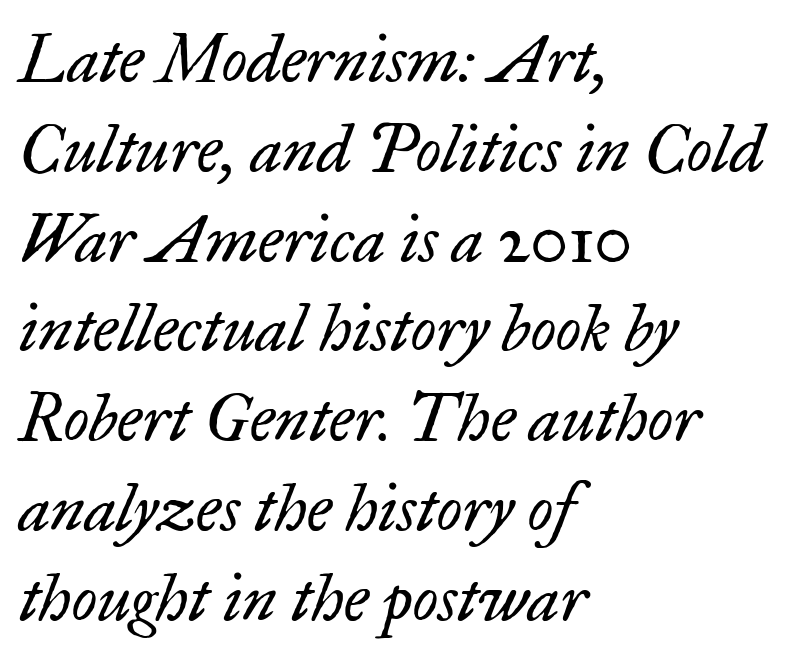
Q: Is the text bold? A: No.
Q: Is the text italic (slanted)? A: Yes, it leans right by about 17 degrees.
Q: Is the typeface a serif or a sans-serif typeface? A: Serif.
Q: Is the text underlined? A: No.
Q: How is the paragraph aligned? A: Left-aligned.
Q: Is the spacing between letters normal or unusually wide? A: Normal.
Q: Is the spacing between lines tight, normal or loose? A: Normal.
Q: Width (condensed, normal, or wide)? A: Normal.
Q: Stroke contrast? A: Low.
Q: x-height? A: Small.
Q: Monospaced? A: No.
